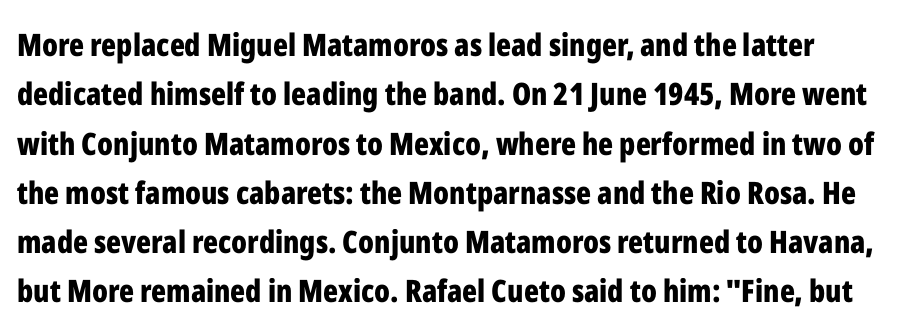
Q: Is the text bold? A: Yes.
Q: Is the text italic (slanted)? A: No, it is upright.
Q: Is the typeface a serif or a sans-serif typeface? A: Sans-serif.
Q: Is the text underlined? A: No.
Q: How is the paragraph aligned? A: Left-aligned.
Q: Is the spacing between letters normal or unusually wide? A: Normal.
Q: Is the spacing between lines tight, normal or loose? A: Normal.
Q: Width (condensed, normal, or wide)? A: Condensed.
Q: Stroke contrast? A: Low.
Q: x-height? A: Medium.
Q: Monospaced? A: No.
